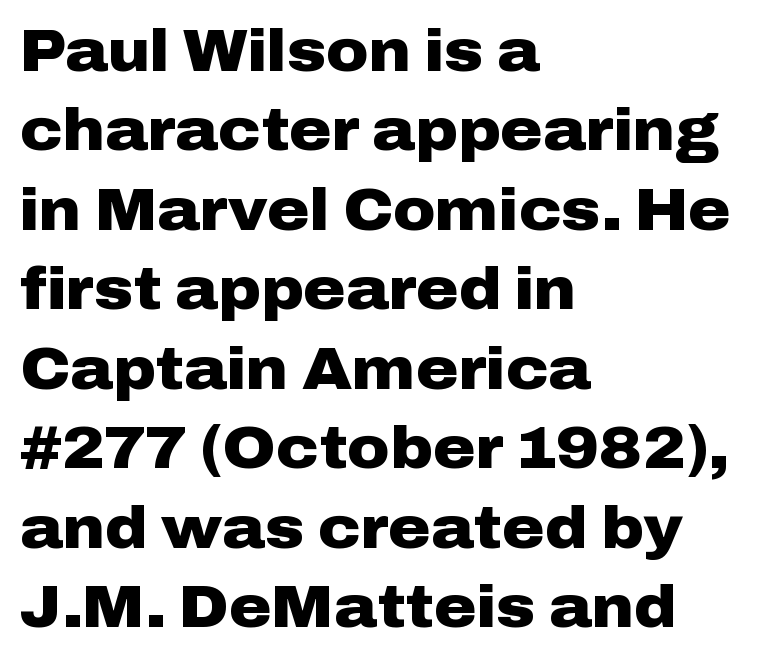
{"serif": "no", "italic": "no", "bold": "yes", "weight": "heavy", "width": "wide", "stroke_contrast": "low", "x_height": "medium", "monospaced": "no", "underline": "no", "align": "left", "line_spacing": "normal", "line_spacing_ratio": 1.37, "letter_spacing": "normal", "letter_spacing_em": 0.0, "glyph_px": 58}
